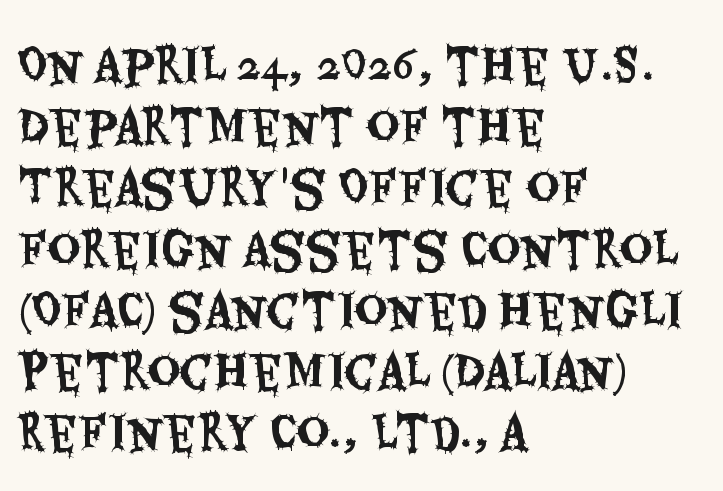
Tall strokes in this sample are plumb rather than angled. How are the letters spaced? Ordinarily, with no added tracking. Horizontal bands of white between lines are of average thickness. Rule under the text: the space is simply empty.
